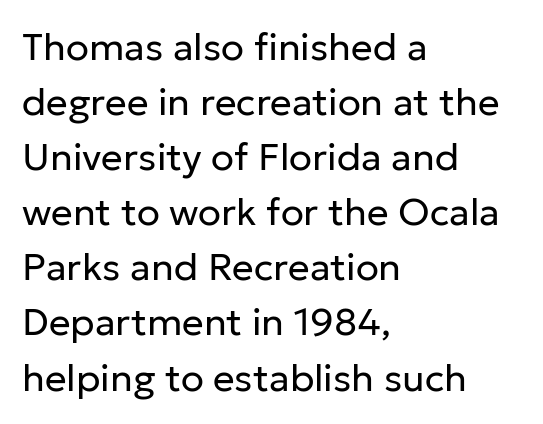
The image shows 38 px regular-weight sans-serif type, upright; set left-aligned, normal line spacing (1.45x), normal letter spacing, not underlined; low stroke contrast and a medium x-height.
